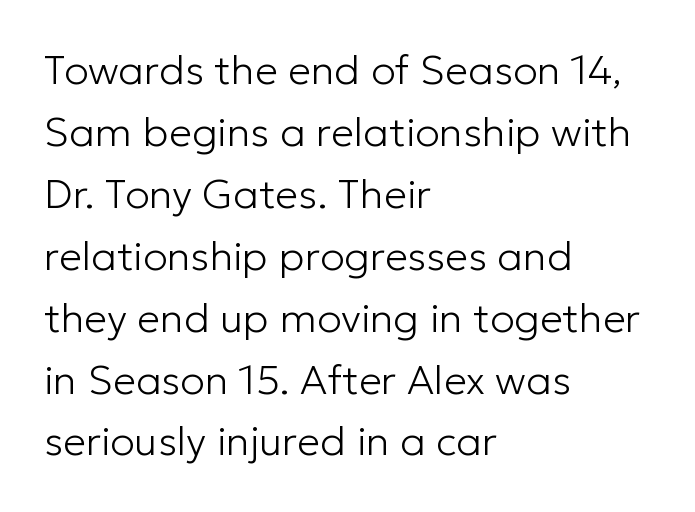
The image shows 41 px light sans-serif type, upright; set left-aligned, normal line spacing (1.51x), normal letter spacing, not underlined; low stroke contrast and a medium x-height.
